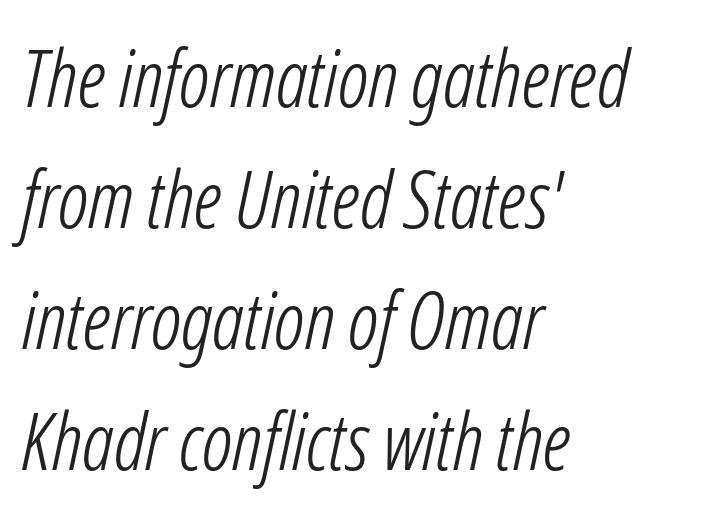
{"italic": "yes", "lean": "right", "slant_degrees": 12, "bold": "no", "weight": "light", "width": "condensed", "stroke_contrast": "low", "x_height": "medium", "monospaced": "no", "underline": "no", "align": "left", "line_spacing": "normal", "line_spacing_ratio": 1.53, "letter_spacing": "normal", "letter_spacing_em": 0.0, "glyph_px": 79}
